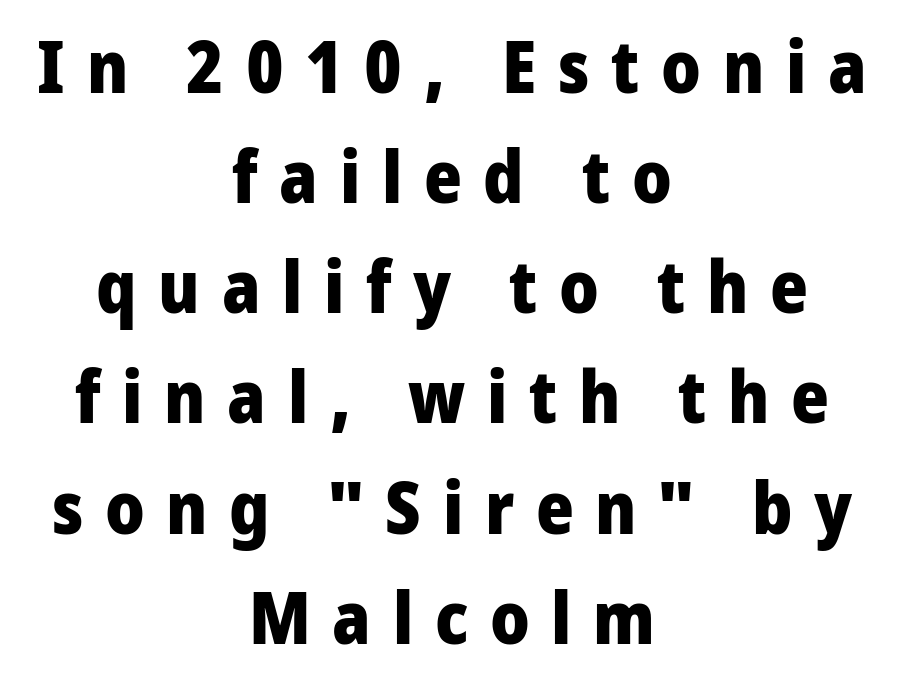
Tracking value appears strongly positive — letters spread wide. Evenly set lines give the paragraph a standard silhouette. No word sits above an underline. Varying glyph widths throughout — classic text-font behaviour. How heavy is the stroke? Heavy — this is a bold. The lines in this sample share a center point and differ in where they start and stop.
